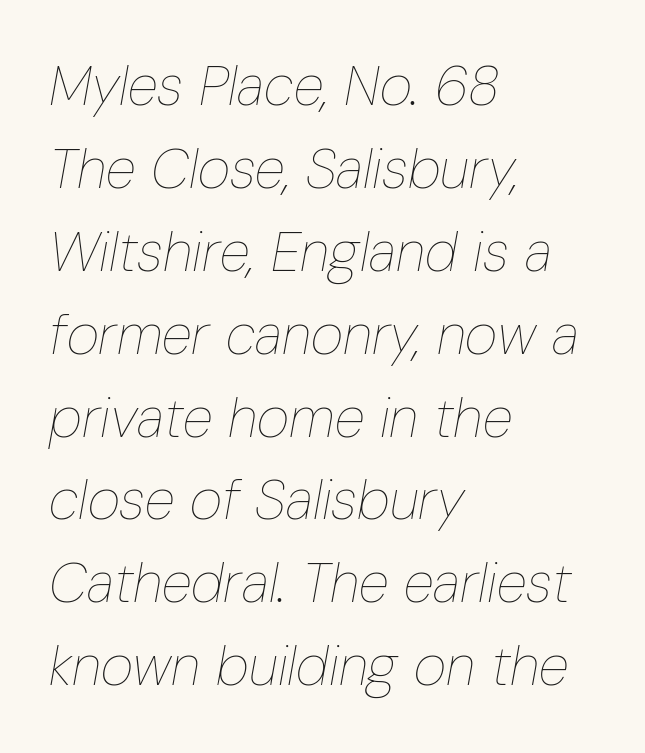
The image shows 56 px thin, condensed type, italic (leaning right); set left-aligned, normal line spacing (1.48x), normal letter spacing, not underlined; low stroke contrast and a medium x-height.
